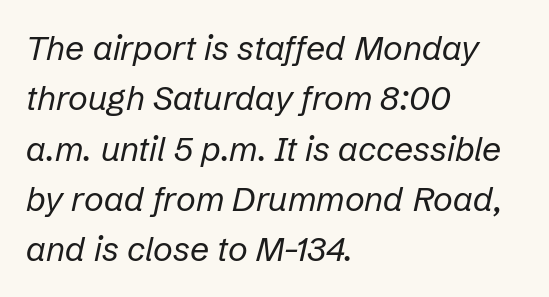
The image shows 34 px regular-weight type, italic (leaning right); set left-aligned, normal line spacing (1.48x), normal letter spacing, not underlined; low stroke contrast and a medium x-height.
